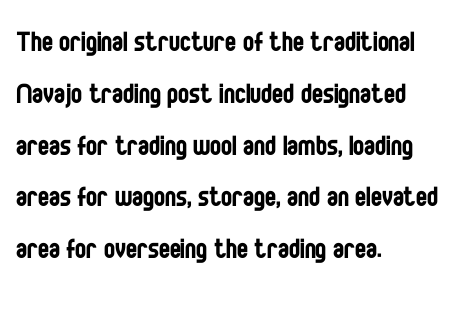
The typeface chosen for these lines omits serifs. What stands out about the letter spacing? Nothing — it is the standard amount. Posture: upright roman. Bold? No — there's no thickening of the strokes. These lines stack with their left ends in a neat column. The space between consecutive lines is moderate.
